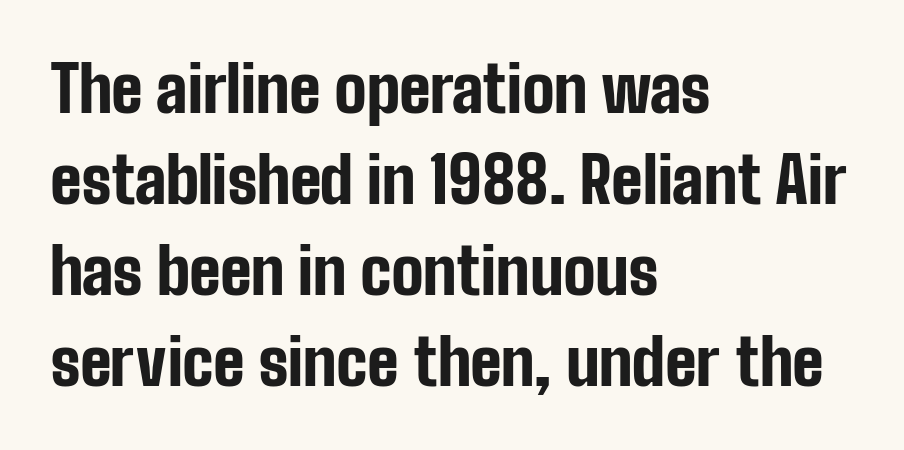
{"serif": "no", "italic": "no", "bold": "yes", "weight": "bold", "width": "condensed", "stroke_contrast": "low", "x_height": "medium", "monospaced": "no", "underline": "no", "align": "left", "line_spacing": "normal", "line_spacing_ratio": 1.42, "letter_spacing": "normal", "letter_spacing_em": 0.0, "glyph_px": 64}
